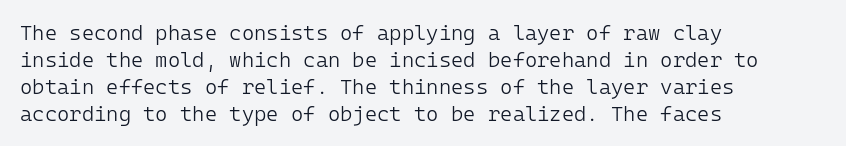
These lines keep a tight, regular rhythm from letter to letter. The rows are spaced the way most documents space them. Nothing heavy about these letters — not bold at all. A roman cut, with each character standing at attention. Check under the words: just untouched page. All the whitespace from short lines collects on the right.
